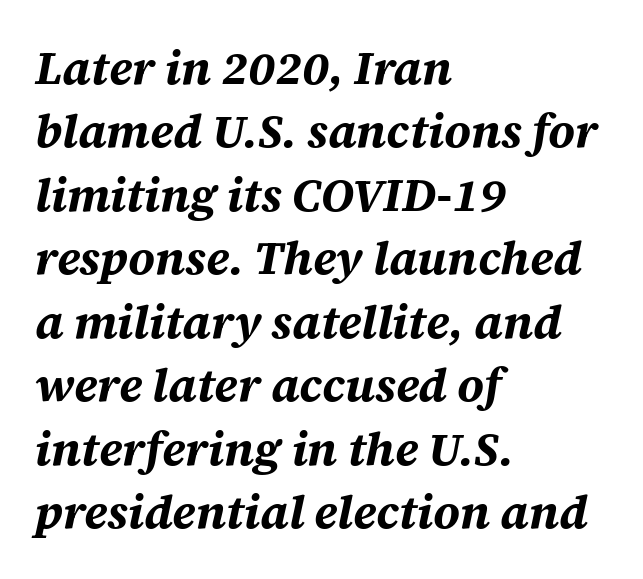
Q: Is the text bold? A: Yes.
Q: Is the text italic (slanted)? A: Yes, it leans right by about 12 degrees.
Q: Is the text underlined? A: No.
Q: How is the paragraph aligned? A: Left-aligned.
Q: Is the spacing between letters normal or unusually wide? A: Normal.
Q: Is the spacing between lines tight, normal or loose? A: Normal.
Q: Width (condensed, normal, or wide)? A: Normal.
Q: Stroke contrast? A: Medium.
Q: x-height? A: Large.
Q: Monospaced? A: No.
